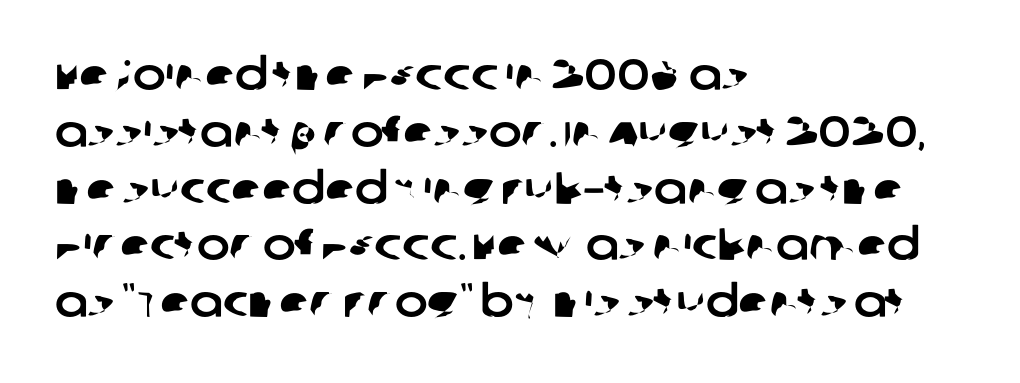
Q: Is the typeface a serif or a sans-serif typeface? A: Sans-serif.
Q: Is the text underlined? A: No.
Q: How is the paragraph aligned? A: Left-aligned.
Q: Is the spacing between letters normal or unusually wide? A: Normal.
Q: Is the spacing between lines tight, normal or loose? A: Normal.
Q: Width (condensed, normal, or wide)? A: Normal.
Q: Stroke contrast? A: Low.
Q: x-height? A: Large.
Q: Monospaced? A: No.
